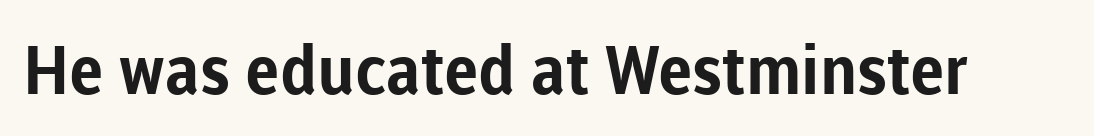
Q: Is the text bold? A: Yes.
Q: Is the text italic (slanted)? A: No, it is upright.
Q: Is the typeface a serif or a sans-serif typeface? A: Sans-serif.
Q: Is the text underlined? A: No.
Q: Is the spacing between letters normal or unusually wide? A: Normal.
Q: Width (condensed, normal, or wide)? A: Normal.
Q: Stroke contrast? A: Low.
Q: x-height? A: Medium.
Q: Monospaced? A: No.
